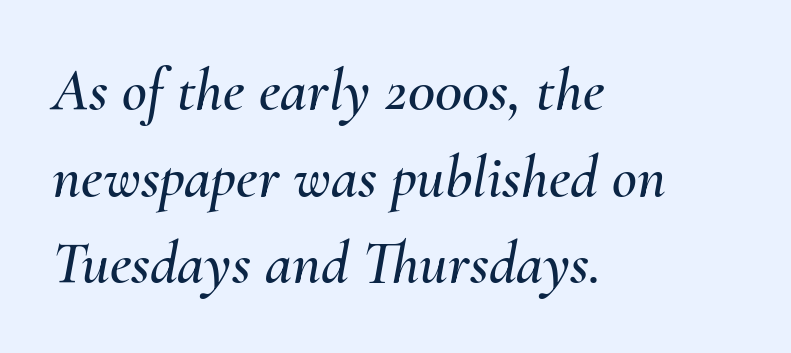
The image shows 61 px text type, italic (leaning right); set left-aligned, normal line spacing (1.42x), normal letter spacing, not underlined; medium stroke contrast and a small x-height.
